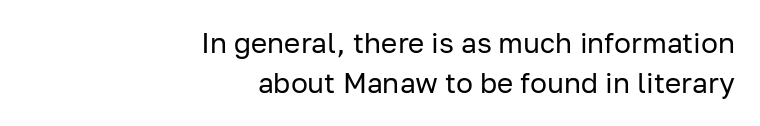
The image shows 28 px regular-weight sans-serif type, upright; set right-aligned, normal line spacing (1.43x), normal letter spacing, not underlined; low stroke contrast and a medium x-height.
